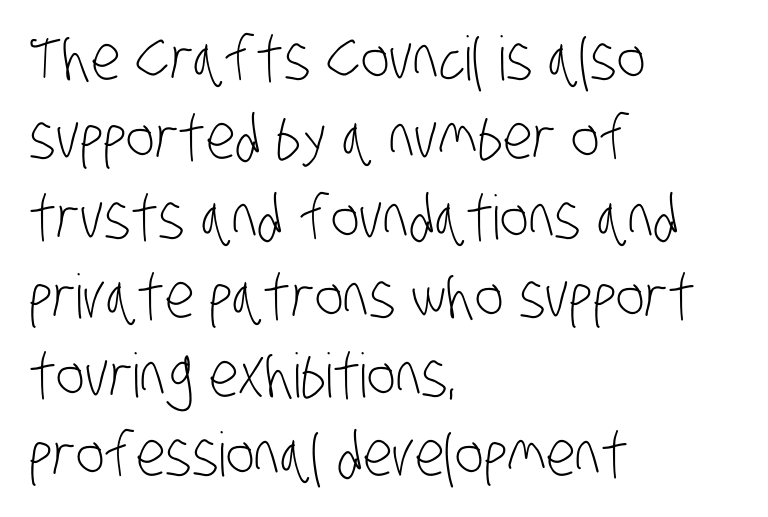
The image shows 61 px light, condensed sans-serif type; set left-aligned, normal line spacing (1.3x), normal letter spacing, not underlined; low stroke contrast and a large x-height.
